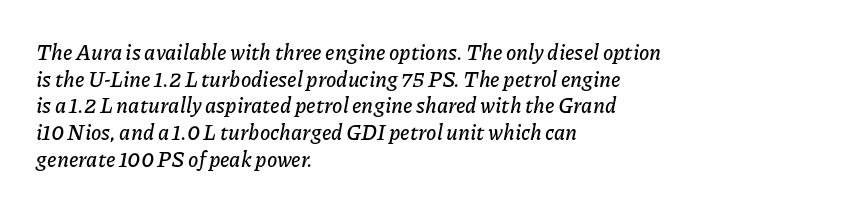
Q: Is the text italic (slanted)? A: Yes, it leans right by about 11 degrees.
Q: Is the text underlined? A: No.
Q: How is the paragraph aligned? A: Left-aligned.
Q: Is the spacing between letters normal or unusually wide? A: Normal.
Q: Is the spacing between lines tight, normal or loose? A: Normal.
